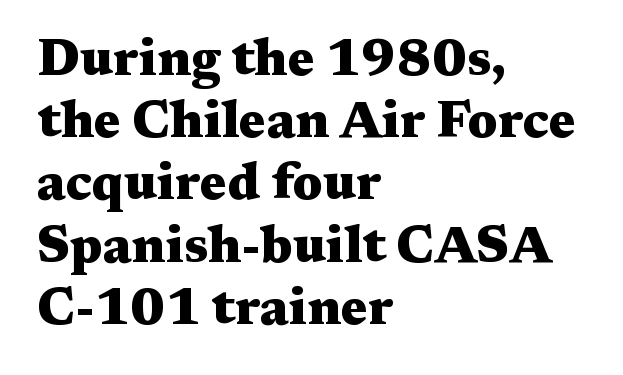
The image shows 51 px heavy, wide serif type, upright; set left-aligned, line spacing 1.22x, normal letter spacing, not underlined; medium stroke contrast and a medium x-height.
